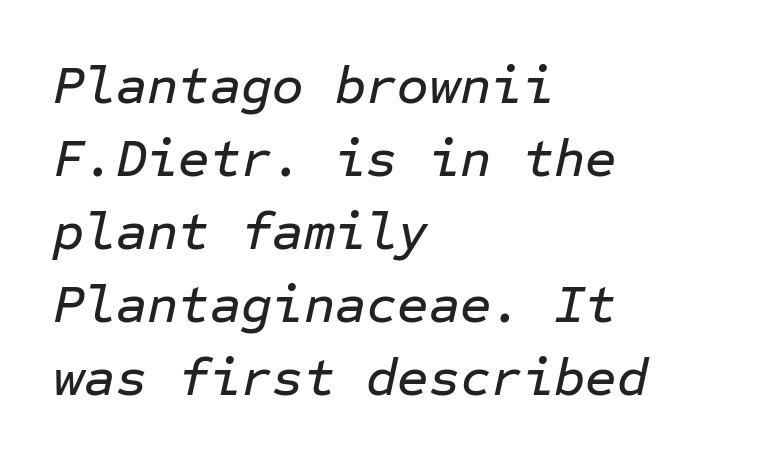
{"italic": "yes", "lean": "right", "slant_degrees": 12, "width": "normal", "stroke_contrast": "low", "x_height": "medium", "monospaced": "yes", "underline": "no", "align": "left", "line_spacing": "normal", "line_spacing_ratio": 1.35, "letter_spacing": "normal", "letter_spacing_em": 0.0, "glyph_px": 54}
